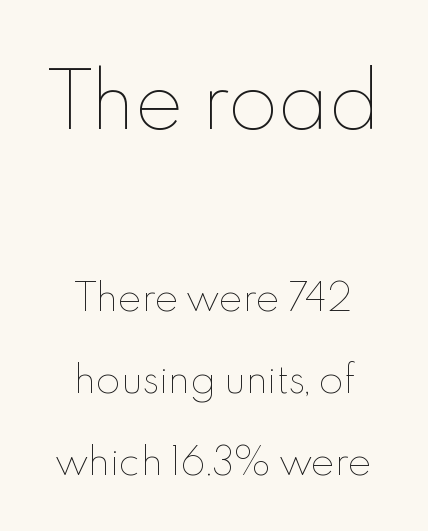
The image shows 73 px thin type, upright; set centered, loose line spacing (2.29x), normal letter spacing, not underlined; the first (top) block is 2.03x larger; a small x-height.
